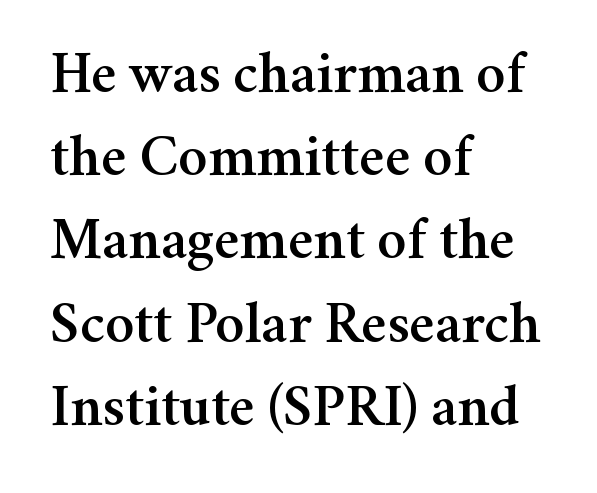
Q: Is the text italic (slanted)? A: No, it is upright.
Q: Is the typeface a serif or a sans-serif typeface? A: Serif.
Q: Is the text underlined? A: No.
Q: How is the paragraph aligned? A: Left-aligned.
Q: Is the spacing between letters normal or unusually wide? A: Normal.
Q: Is the spacing between lines tight, normal or loose? A: Normal.
Q: Width (condensed, normal, or wide)? A: Normal.
Q: Stroke contrast? A: Medium.
Q: x-height? A: Medium.
Q: Monospaced? A: No.
